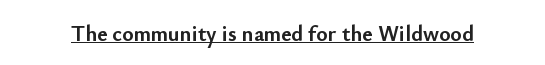
The face used here is rendered with its standard letterfit. These lines were composed using upright roman letters. Strokes here are thick enough to call this a true bold. Is there an underline? Yes — a line sits under the letters.
